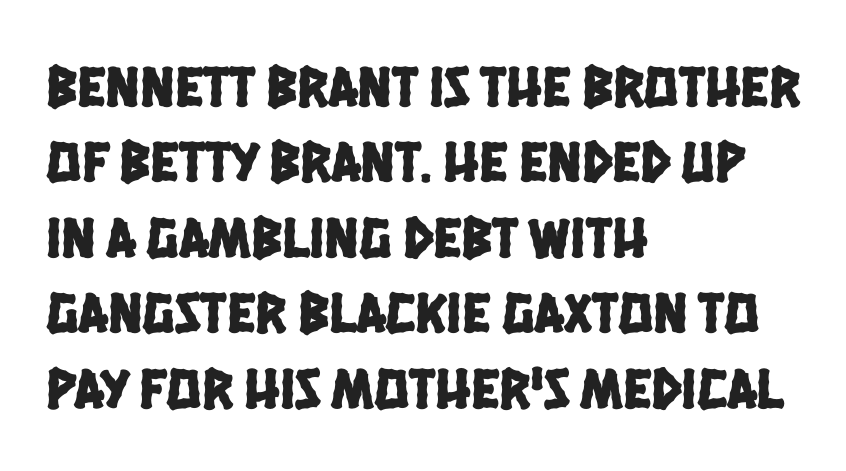
Q: Is the typeface a serif or a sans-serif typeface? A: Sans-serif.
Q: Is the text underlined? A: No.
Q: How is the paragraph aligned? A: Left-aligned.
Q: Is the spacing between letters normal or unusually wide? A: Normal.
Q: Is the spacing between lines tight, normal or loose? A: Normal.
Q: Width (condensed, normal, or wide)? A: Condensed.
Q: Stroke contrast? A: Low.
Q: x-height? A: Large.
Q: Monospaced? A: No.
